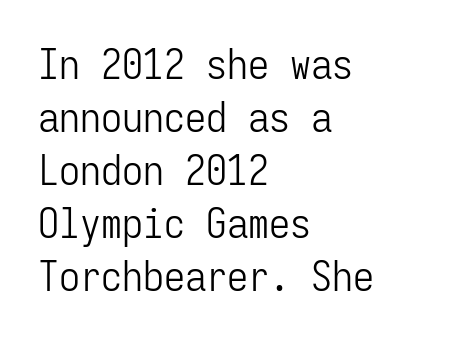
Designer's note — italics off, roman on. The type family on display is of the sans-serif kind. The line texture is even and compact thanks to regular tracking. The compositor pushed each line to the left boundary. The specimen omits any rule beneath the text block's lines.
